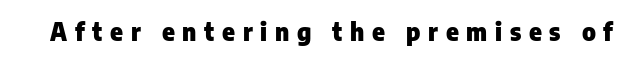
Bare-footed words on every line. Italic? Not at all — the glyphs are vertical. The tracking jumps out immediately: characters are airy and widely separated. A dark, heavy texture on the line: the type is bold.
